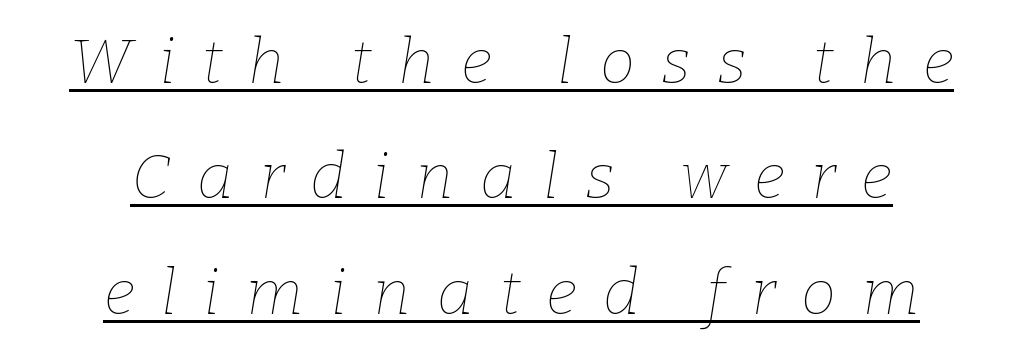
Q: Is the text bold? A: No.
Q: Is the text italic (slanted)? A: Yes, it leans right by about 9 degrees.
Q: Is the text underlined? A: Yes.
Q: How is the paragraph aligned? A: Centered.
Q: Is the spacing between letters normal or unusually wide? A: Unusually wide.
Q: Width (condensed, normal, or wide)? A: Normal.
Q: Stroke contrast? A: Low.
Q: x-height? A: Medium.
Q: Monospaced? A: No.
